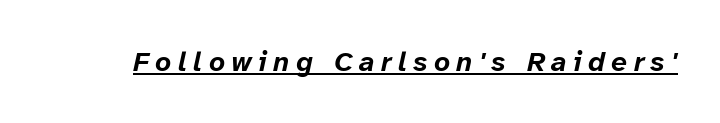
{"italic": "yes", "lean": "right", "slant_degrees": 12, "bold": "yes", "weight": "bold", "width": "normal", "stroke_contrast": "low", "x_height": "medium", "monospaced": "no", "underline": "yes", "letter_spacing": "wide", "letter_spacing_em": 0.23, "glyph_px": 28}
